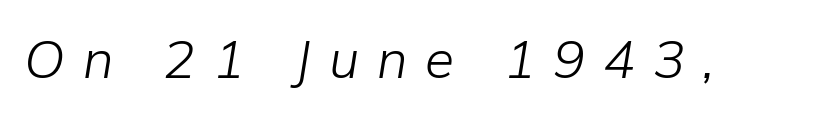
The font is comparable to plain body text, perhaps lighter. Check the space under the baseline: it is left empty. An italicized treatment has been applied to the whole sample. Loose tracking; the words dissolve into strings of separated letters.
